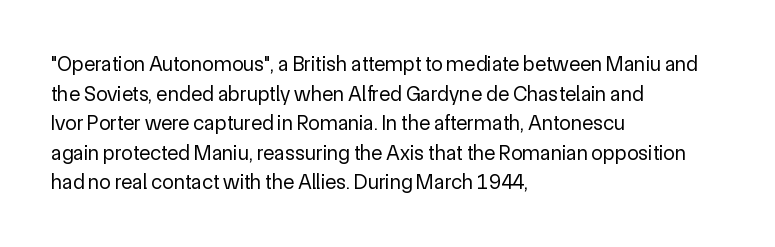
{"italic": "no", "bold": "no", "underline": "no", "align": "left", "line_spacing": "normal", "line_spacing_ratio": 1.41, "letter_spacing": "normal", "letter_spacing_em": 0.0, "glyph_px": 21}
